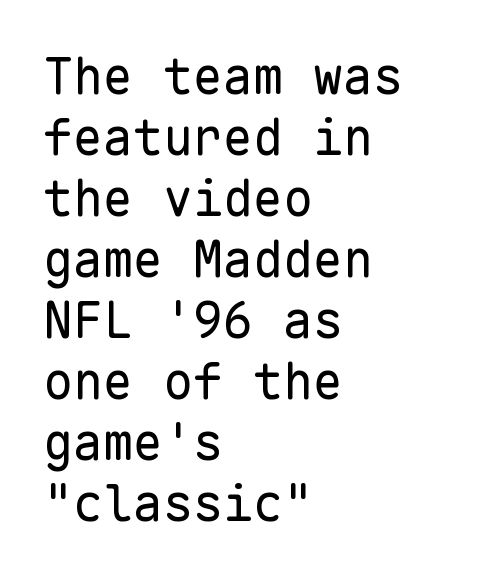
The font sits on the lighter half of the weight spectrum, regular included. Has an underline been added? It has not. Spacing verdict: monospaced, one width for all characters. The rendering shows plain stroke endings on the letterforms — a sans-serif design. Leftover space on each line is placed entirely after the last word. The letters stand upright; this is a roman face.
